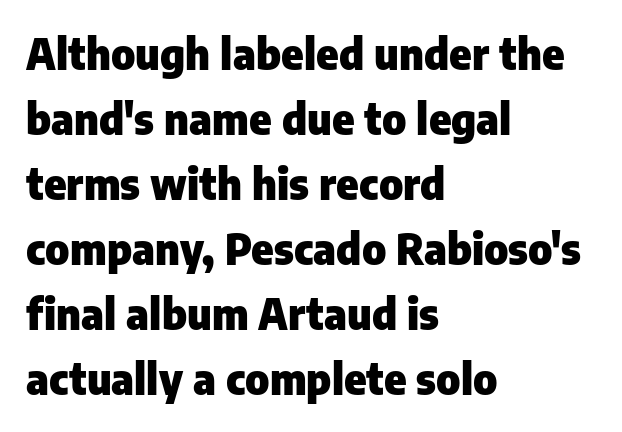
{"serif": "no", "italic": "no", "bold": "yes", "weight": "heavy", "width": "normal", "stroke_contrast": "low", "x_height": "medium", "monospaced": "no", "underline": "no", "align": "left", "line_spacing": "normal", "line_spacing_ratio": 1.55, "letter_spacing": "normal", "letter_spacing_em": 0.0, "glyph_px": 42}
